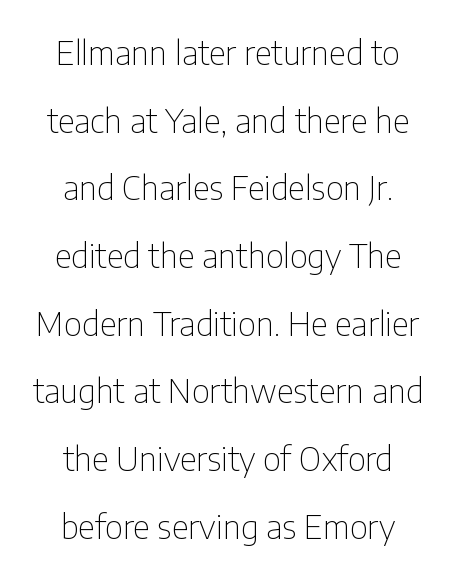
Caption: multi-line text, centered on the measure. The vertical gap from one line to the next is large. The typeface has the unassuming heft of standard copy or less. Do the characters align in a grid? No, the font is proportional. Upright lettering throughout. Honestly, there is no underline to notice here at all.
